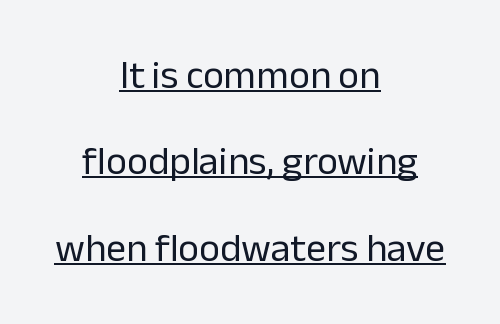
Q: Is the text bold? A: No.
Q: Is the text italic (slanted)? A: No, it is upright.
Q: Is the typeface a serif or a sans-serif typeface? A: Sans-serif.
Q: Is the text underlined? A: Yes.
Q: How is the paragraph aligned? A: Centered.
Q: Is the spacing between letters normal or unusually wide? A: Normal.
Q: Is the spacing between lines tight, normal or loose? A: Loose.
Q: Width (condensed, normal, or wide)? A: Normal.
Q: Stroke contrast? A: Low.
Q: x-height? A: Medium.
Q: Monospaced? A: No.
